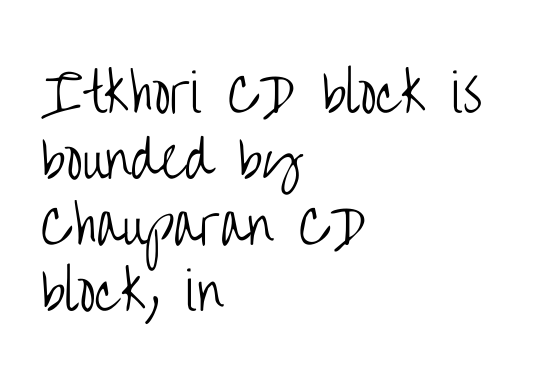
The image shows 52 px light, condensed sans-serif type, upright; set left-aligned, normal line spacing (1.27x), normal letter spacing, not underlined; low stroke contrast and a large x-height.
